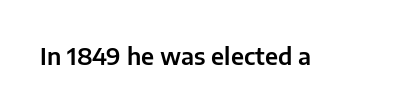
Q: Is the text italic (slanted)? A: No, it is upright.
Q: Is the text underlined? A: No.
Q: Is the spacing between letters normal or unusually wide? A: Normal.
